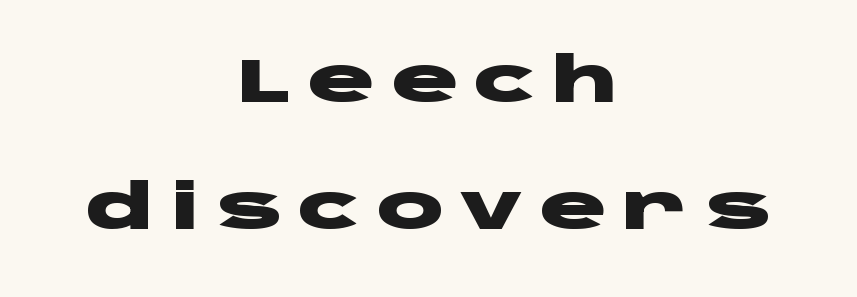
{"serif": "no", "italic": "no", "bold": "yes", "weight": "heavy", "width": "wide", "stroke_contrast": "low", "x_height": "large", "monospaced": "no", "underline": "no", "align": "center", "line_spacing": "loose", "line_spacing_ratio": 2.02, "letter_spacing": "wide", "letter_spacing_em": 0.25, "glyph_px": 63}
